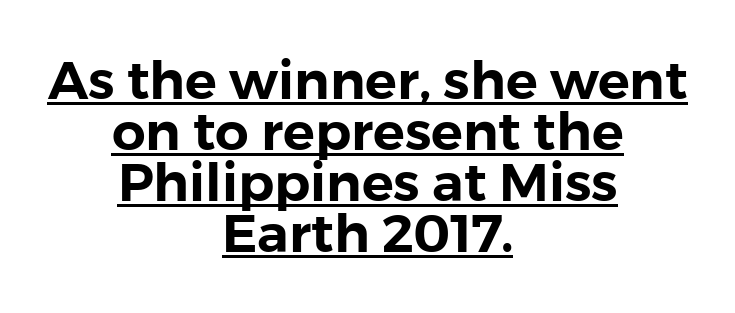
{"serif": "no", "italic": "no", "width": "normal", "x_height": "medium", "monospaced": "no", "underline": "yes", "align": "center", "line_spacing": "tight", "line_spacing_ratio": 0.96, "letter_spacing": "normal", "letter_spacing_em": 0.0, "glyph_px": 53}
